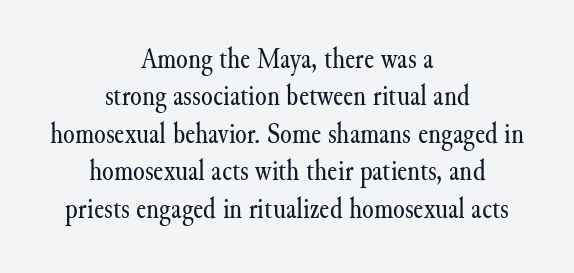
The image shows 30 px regular-weight serif type, upright; set centered, normal line spacing (1.25x), normal letter spacing, not underlined; medium stroke contrast and a small x-height.
